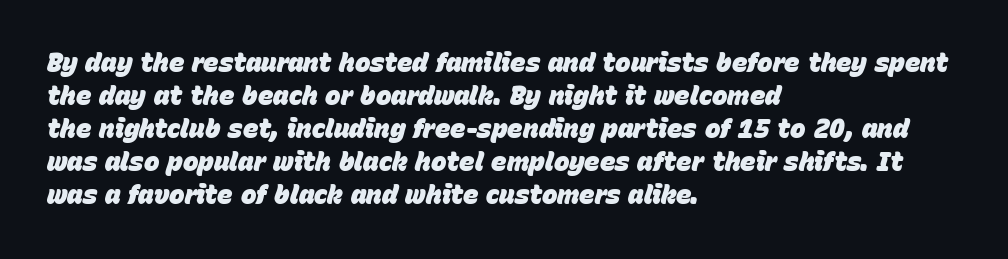
{"italic": "yes", "lean": "right", "slant_degrees": 15, "bold": "yes", "underline": "no", "align": "left", "line_spacing": "normal", "line_spacing_ratio": 1.27, "letter_spacing": "normal", "letter_spacing_em": 0.0, "glyph_px": 26}
